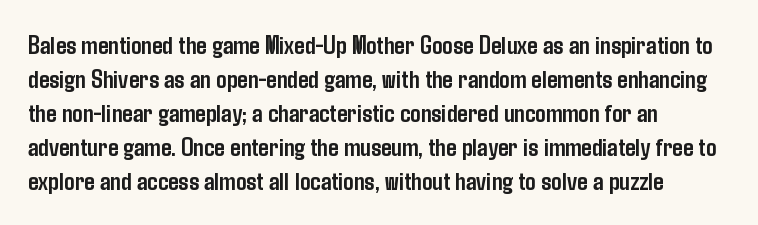
Typeset ragged right — the left edge is the straight one. Words float on clear page, feet unadorned. Vertically, the passage feels balanced, rows spaced as you'd expect. This sample uses plain, unmodified letter spacing. Summary of weight: heavy, a full bold. Characters remain perfectly vertical along every line.
